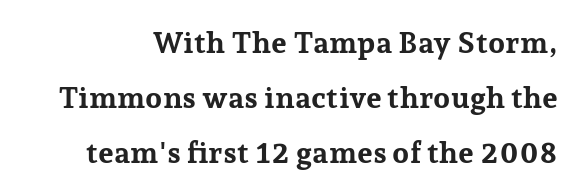
Q: Is the text bold? A: Yes.
Q: Is the text italic (slanted)? A: No, it is upright.
Q: Is the typeface a serif or a sans-serif typeface? A: Serif.
Q: Is the text underlined? A: No.
Q: Is the spacing between letters normal or unusually wide? A: Normal.
Q: Width (condensed, normal, or wide)? A: Normal.
Q: Stroke contrast? A: Low.
Q: x-height? A: Medium.
Q: Monospaced? A: No.
